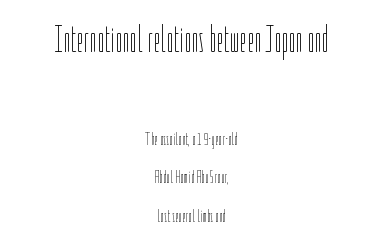
Rule under the text: the space is simply empty. The block of text is sparse from top to bottom, with ample space between rows. Italic: no, the glyphs are upright roman. You get the large type first, then a drop to smaller type. The passage shown has conventional tracking throughout.
